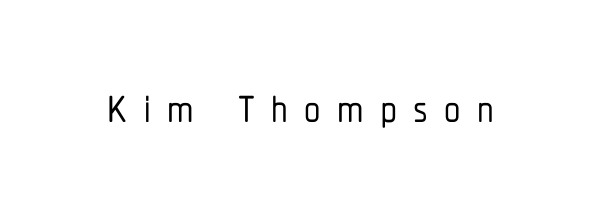
The face used here is proportionally spaced, like ordinary book or web type. In terms of posture, this sample is upright. Note: no serifs on the glyphs. Descenders are the only things crossing below the line.
